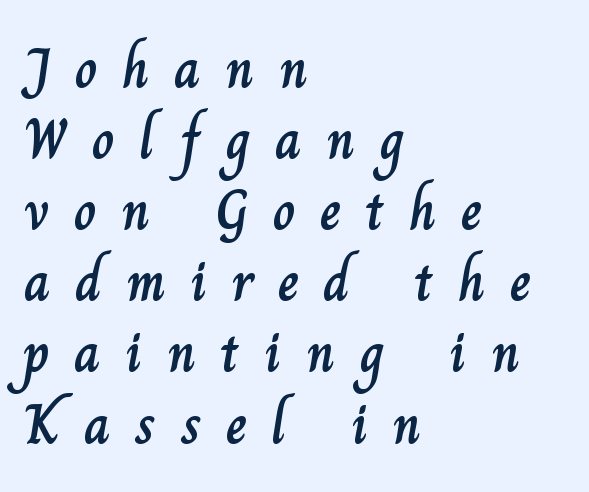
{"width": "normal", "stroke_contrast": "low", "x_height": "small", "monospaced": "no", "underline": "no", "align": "left", "line_spacing": "normal", "line_spacing_ratio": 1.27, "letter_spacing": "wide", "letter_spacing_em": 0.44, "glyph_px": 56}
